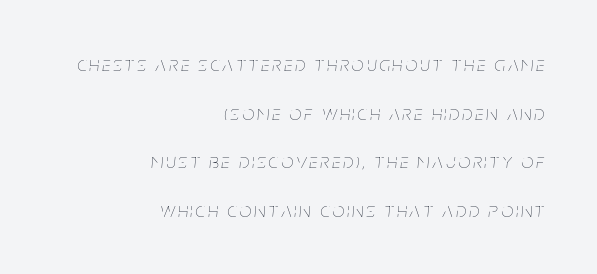
The passage shown is not underscored anywhere. The paragraph has a hard right edge and a soft left edge. The weight would be labelled regular, book, light, or lighter still. Yep, that's italic — everything's leaning. The vertical gap from one line to the next is large.
